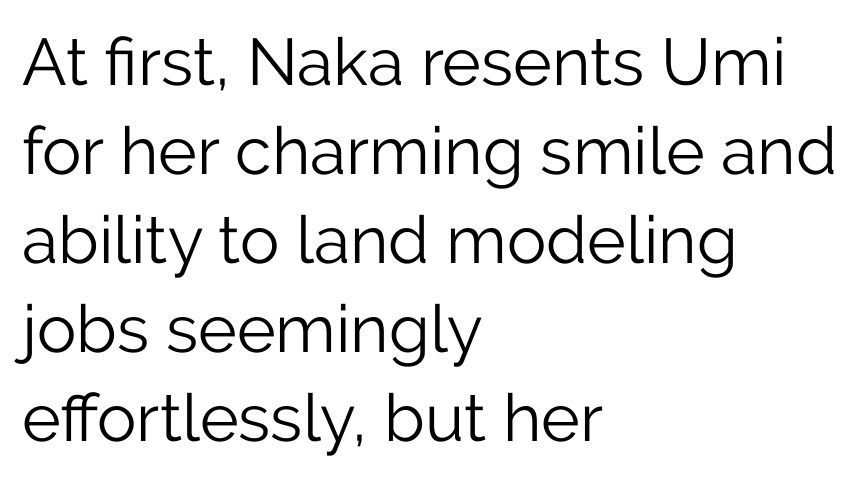
The image shows 66 px light sans-serif type, upright; set left-aligned, normal line spacing (1.35x), normal letter spacing, not underlined; low stroke contrast and a medium x-height.
